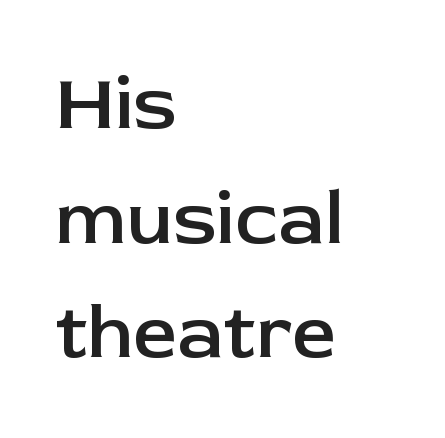
The image shows 77 px semibold sans-serif type, upright; set left-aligned, normal line spacing (1.49x), normal letter spacing, not underlined; low stroke contrast and a medium x-height.
